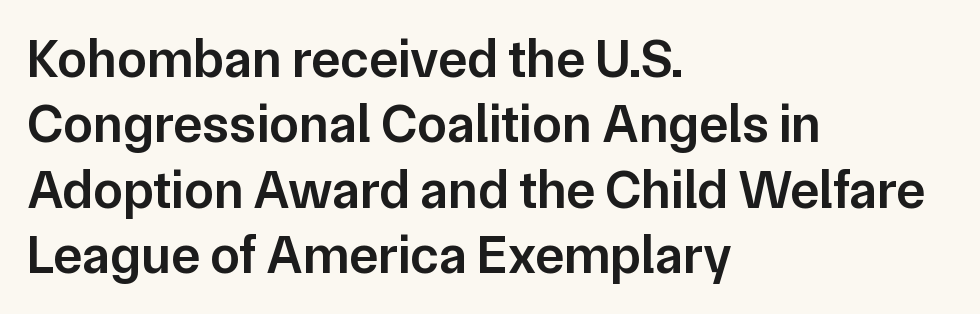
{"serif": "no", "italic": "no", "bold": "semi", "weight": "semibold", "width": "normal", "stroke_contrast": "low", "x_height": "medium", "monospaced": "no", "underline": "no", "align": "left", "line_spacing_ratio": 1.21, "letter_spacing": "normal", "letter_spacing_em": 0.0, "glyph_px": 54}
